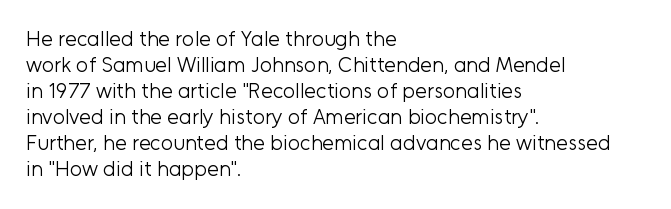
{"italic": "no", "bold": "no", "underline": "no", "align": "left", "line_spacing_ratio": 1.24, "letter_spacing": "normal", "letter_spacing_em": 0.0, "glyph_px": 21}
